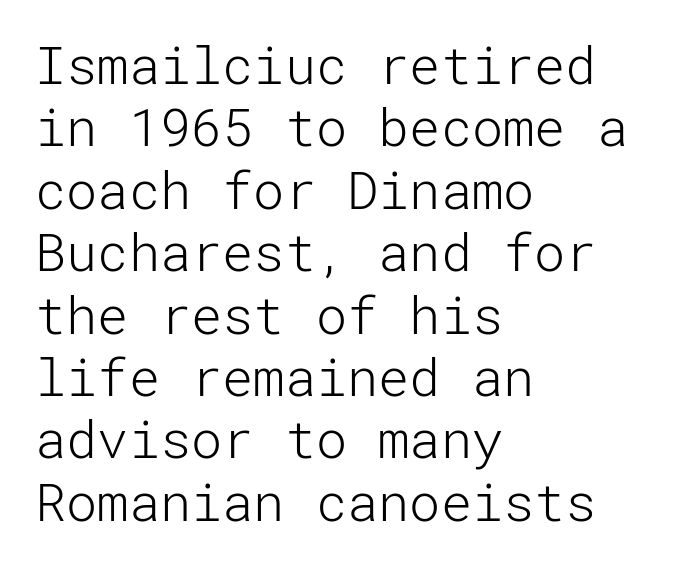
{"serif": "no", "italic": "no", "bold": "no", "weight": "light", "width": "normal", "stroke_contrast": "low", "x_height": "medium", "underline": "no", "align": "left", "line_spacing_ratio": 1.2, "letter_spacing": "normal", "letter_spacing_em": 0.0, "glyph_px": 52}
